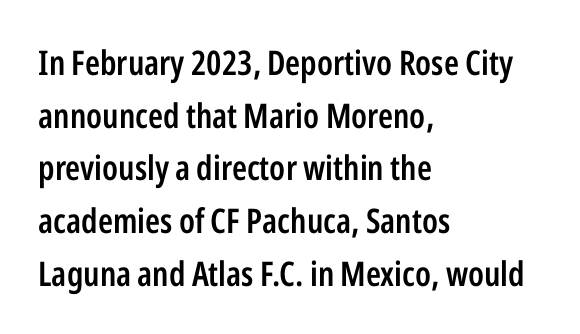
This sample uses plain, unmodified letter spacing. Tall strokes in this sample are plumb rather than angled. In terms of weight, the rendering is demibold, just under bold. Vertically, the passage feels balanced, rows spaced as you'd expect. Think of a printed novel: that variable character pitch is what you see here.
